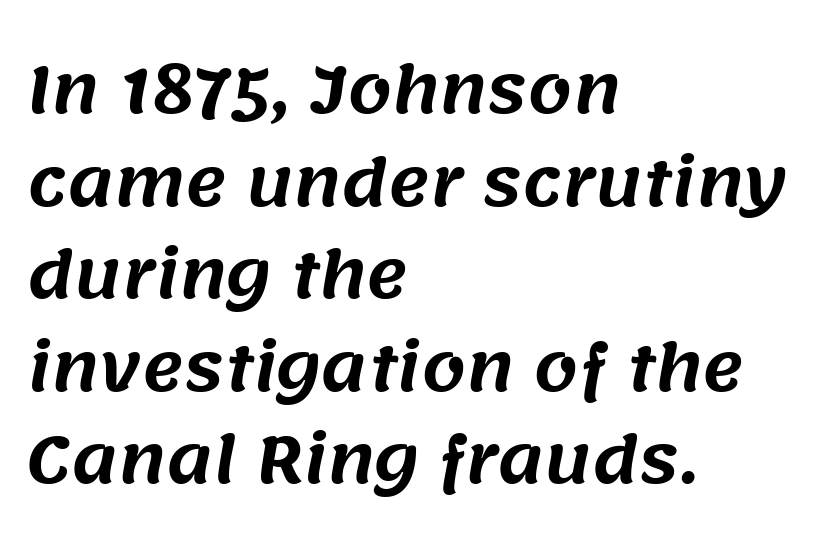
The image shows 63 px sans-serif type; set left-aligned, normal line spacing (1.47x), normal letter spacing, not underlined; medium stroke contrast and a large x-height.
